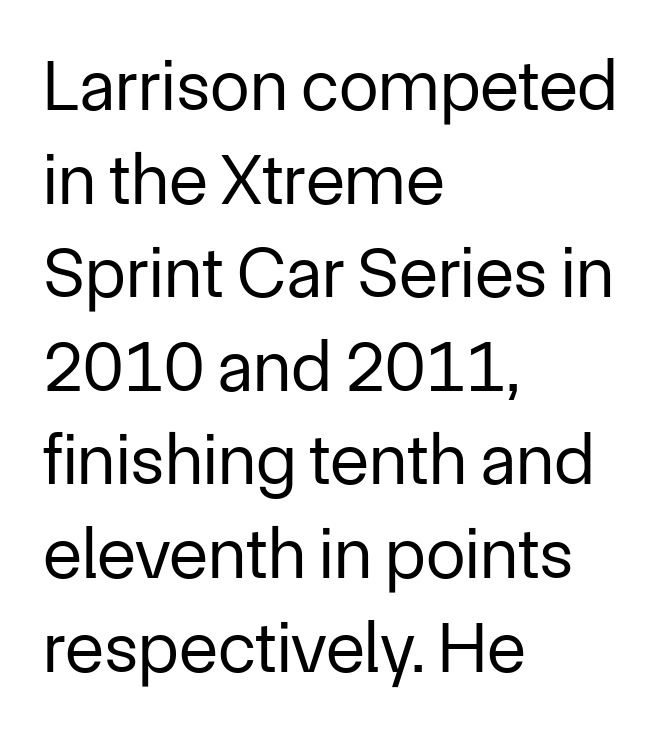
{"serif": "no", "italic": "no", "bold": "no", "weight": "regular", "width": "normal", "stroke_contrast": "low", "x_height": "medium", "monospaced": "no", "underline": "no", "align": "left", "line_spacing": "normal", "line_spacing_ratio": 1.3, "letter_spacing": "normal", "letter_spacing_em": 0.0, "glyph_px": 72}
